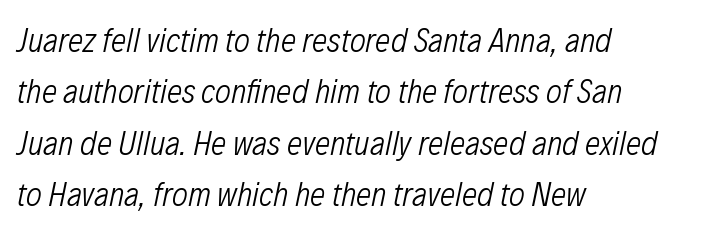
{"italic": "yes", "lean": "right", "slant_degrees": 12, "bold": "no", "weight": "light", "width": "condensed", "stroke_contrast": "low", "x_height": "medium", "monospaced": "no", "underline": "no", "align": "left", "line_spacing": "normal", "line_spacing_ratio": 1.51, "letter_spacing": "normal", "letter_spacing_em": 0.0, "glyph_px": 34}
